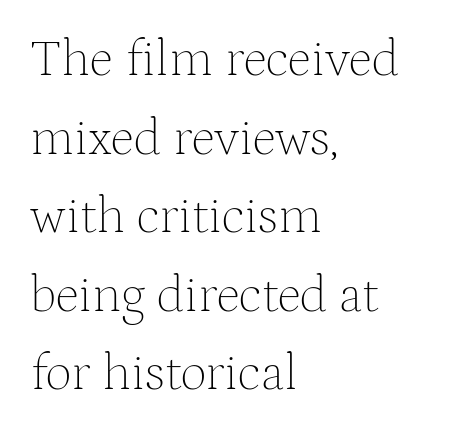
{"serif": "yes", "italic": "no", "bold": "no", "weight": "thin", "width": "normal", "stroke_contrast": "medium", "x_height": "medium", "monospaced": "no", "underline": "no", "align": "left", "line_spacing": "normal", "line_spacing_ratio": 1.51, "letter_spacing": "normal", "letter_spacing_em": 0.0, "glyph_px": 52}
